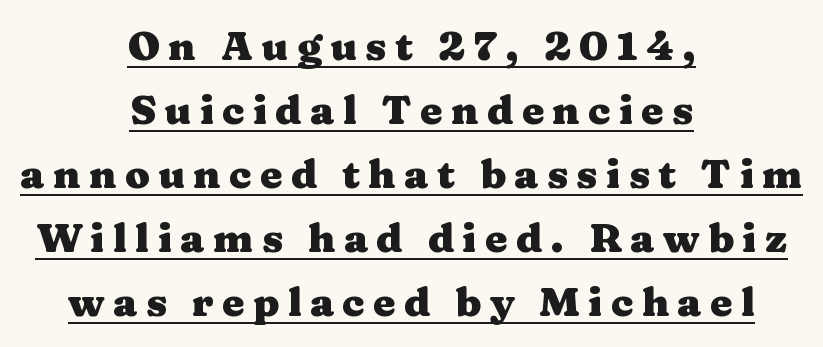
The image shows 40 px heavy, wide serif type, upright; set centered, normal line spacing (1.6x), unusually wide letter spacing (+0.21 em), underlined; medium stroke contrast and a medium x-height.
